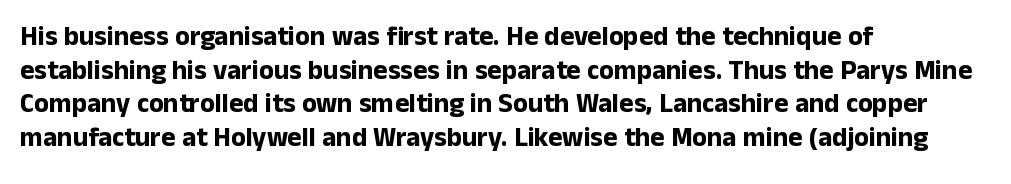
Its strokes are broad and dark, the hallmark of bold type. It's the straight-up-and-down kind of type. Regular leading. Caption: standard tracking, unaltered.
